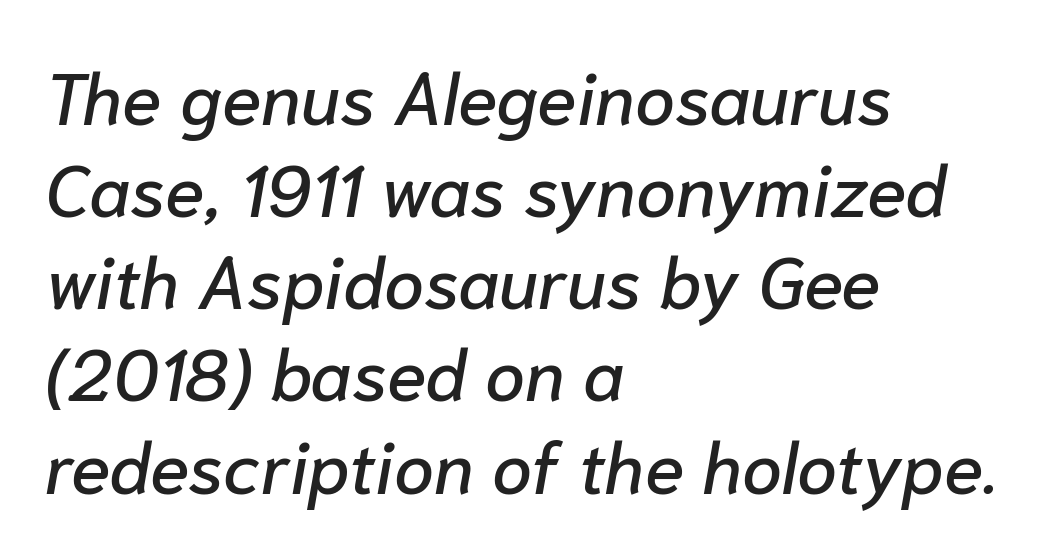
{"italic": "yes", "lean": "right", "slant_degrees": 10, "width": "normal", "stroke_contrast": "low", "x_height": "medium", "monospaced": "no", "underline": "no", "align": "left", "line_spacing": "normal", "line_spacing_ratio": 1.28, "letter_spacing": "normal", "letter_spacing_em": 0.0, "glyph_px": 72}
